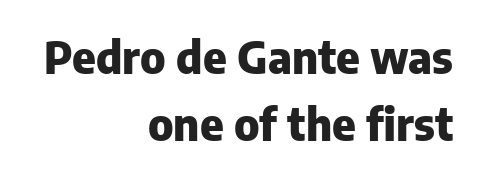
The image shows 45 px heavy sans-serif type, upright; set right-aligned, normal line spacing (1.5x), normal letter spacing, not underlined; low stroke contrast and a medium x-height.
